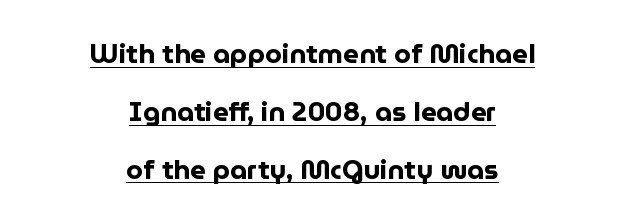
{"italic": "no", "bold": "yes", "underline": "yes", "align": "center", "line_spacing": "loose", "line_spacing_ratio": 2.14, "letter_spacing": "normal", "letter_spacing_em": 0.0, "glyph_px": 27}
